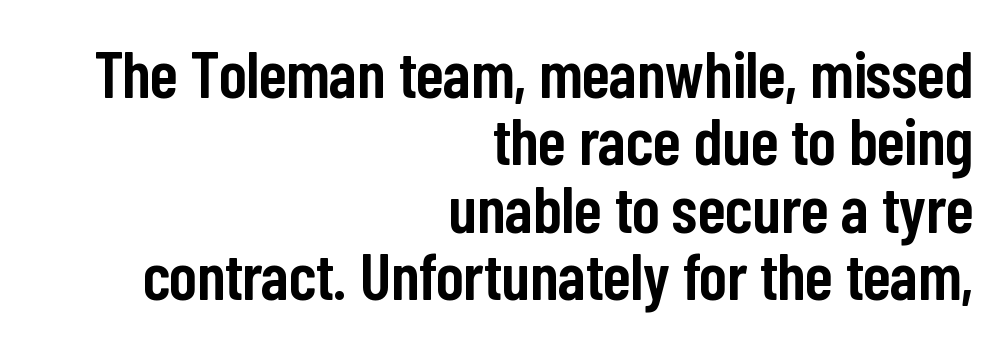
The gap between lines stays unmarked. Spacing verdict: proportional, widths tailored to each character. The lines are quadded right. You can tell it's not italic because the verticals are truly vertical. Observe the ordinary spacing: letters are neighbours, not strangers.
